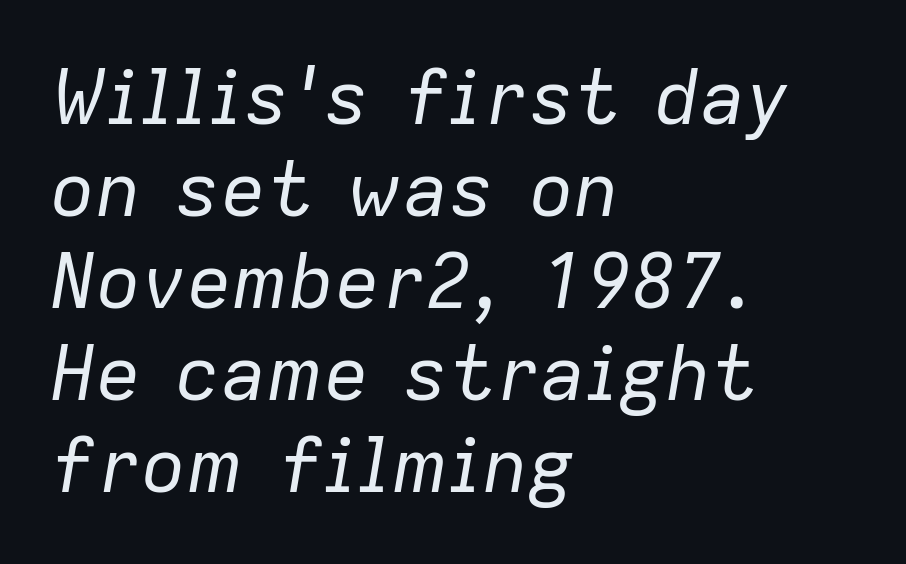
The image shows 76 px regular-weight type, italic (leaning right); set left-aligned, line spacing 1.21x, normal letter spacing, not underlined; low stroke contrast and a medium x-height.
